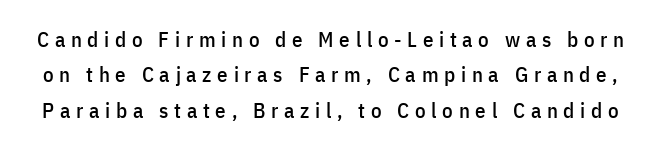
{"italic": "no", "underline": "no", "line_spacing": "normal", "line_spacing_ratio": 1.68, "letter_spacing": "wide", "letter_spacing_em": 0.27, "glyph_px": 21}
